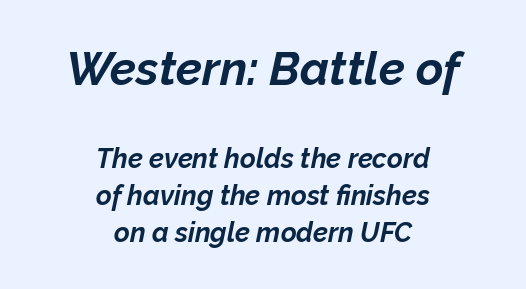
Q: Is the text bold? A: Yes.
Q: Is the text italic (slanted)? A: Yes, it leans right by about 12 degrees.
Q: Is the text underlined? A: No.
Q: How is the paragraph aligned? A: Centered.
Q: Is the spacing between letters normal or unusually wide? A: Normal.
Q: Is the spacing between lines tight, normal or loose? A: Normal.
Q: Which block of text is set in a larger size, the first (top) or the second (bottom)? A: The first (top) one.
Q: Width (condensed, normal, or wide)? A: Normal.
Q: Stroke contrast? A: Low.
Q: x-height? A: Medium.
Q: Monospaced? A: No.
